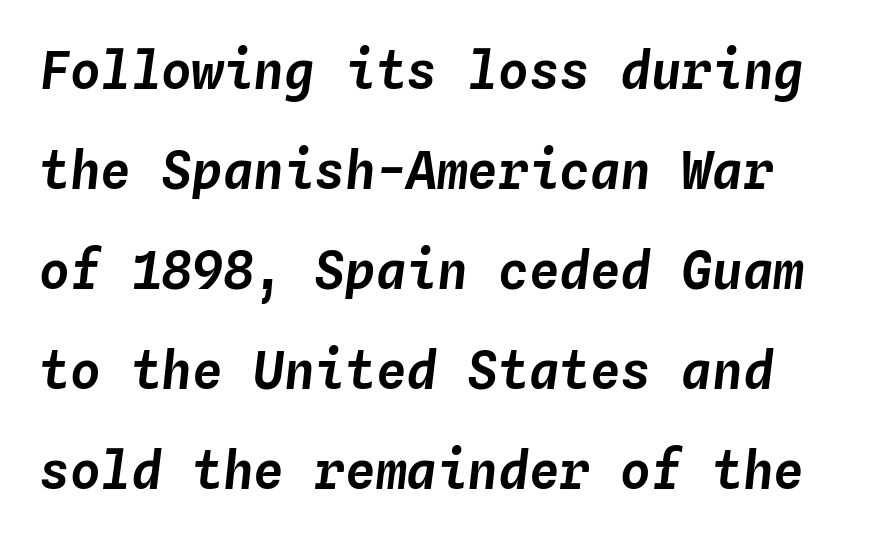
{"italic": "yes", "lean": "right", "slant_degrees": 4, "width": "normal", "stroke_contrast": "low", "x_height": "medium", "monospaced": "yes", "underline": "no", "line_spacing": "loose", "line_spacing_ratio": 1.96, "letter_spacing": "normal", "letter_spacing_em": 0.0, "glyph_px": 51}
